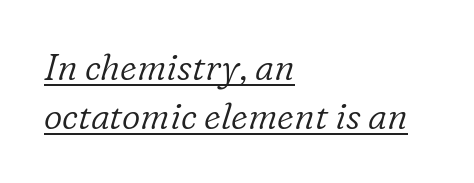
The image shows 36 px light serif type, italic (leaning right); set left-aligned, normal line spacing (1.35x), normal letter spacing, underlined; low stroke contrast and a medium x-height.
